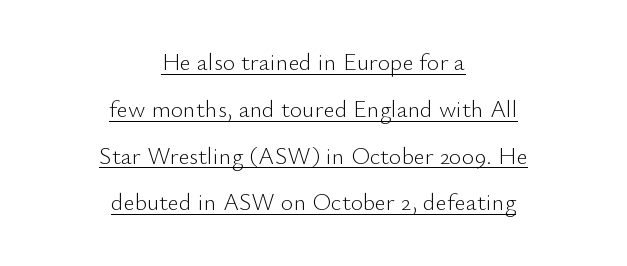
Q: Is the text bold? A: No.
Q: Is the text italic (slanted)? A: No, it is upright.
Q: Is the text underlined? A: Yes.
Q: How is the paragraph aligned? A: Centered.
Q: Is the spacing between letters normal or unusually wide? A: Normal.
Q: Is the spacing between lines tight, normal or loose? A: Loose.
